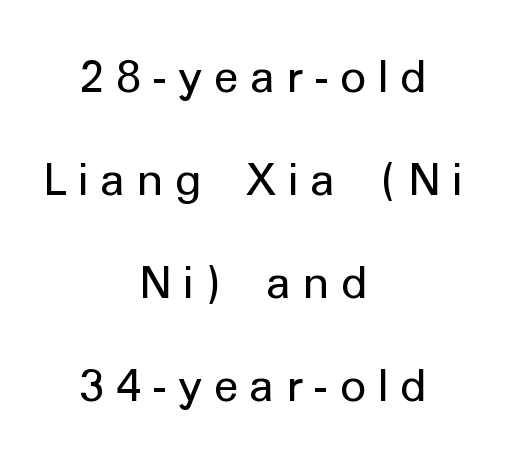
Q: Is the text bold? A: No.
Q: Is the text italic (slanted)? A: No, it is upright.
Q: Is the typeface a serif or a sans-serif typeface? A: Sans-serif.
Q: Is the text underlined? A: No.
Q: How is the paragraph aligned? A: Centered.
Q: Is the spacing between letters normal or unusually wide? A: Unusually wide.
Q: Is the spacing between lines tight, normal or loose? A: Loose.
Q: Width (condensed, normal, or wide)? A: Normal.
Q: Stroke contrast? A: Low.
Q: x-height? A: Medium.
Q: Monospaced? A: No.
